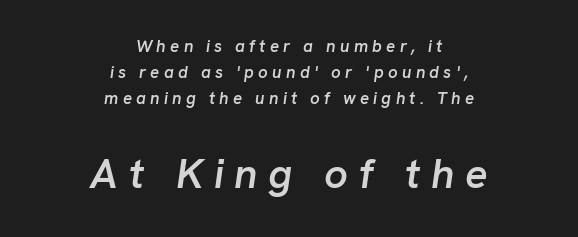
Q: Is the text bold? A: Semi-bold.
Q: Is the text italic (slanted)? A: Yes, it leans right by about 8 degrees.
Q: Is the text underlined? A: No.
Q: How is the paragraph aligned? A: Centered.
Q: Is the spacing between letters normal or unusually wide? A: Unusually wide.
Q: Is the spacing between lines tight, normal or loose? A: Normal.
Q: Which block of text is set in a larger size, the first (top) or the second (bottom)? A: The second (bottom) one.
Q: Width (condensed, normal, or wide)? A: Normal.
Q: Stroke contrast? A: Low.
Q: x-height? A: Medium.
Q: Monospaced? A: No.
